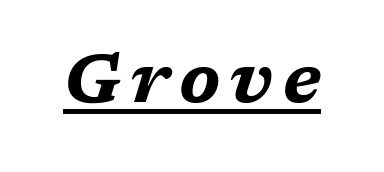
The face used here is proportionally spaced, like ordinary book or web type. In terms of weight, the rendering is a true, heavy bold. The glyphs look as if they've been sheared to an angle. This rendering features underlined lettering.
